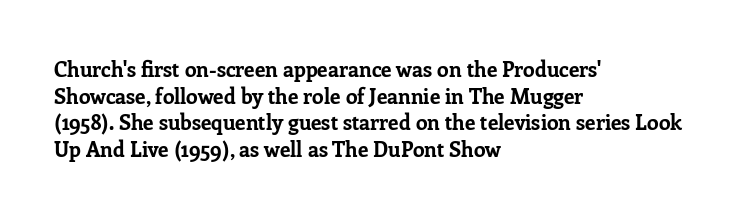
Honestly, the row spacing looks completely unremarkable. Posture: upright roman. Plenty of ink on the page — the face is bold. Typeset ragged right — the left edge is the straight one.
